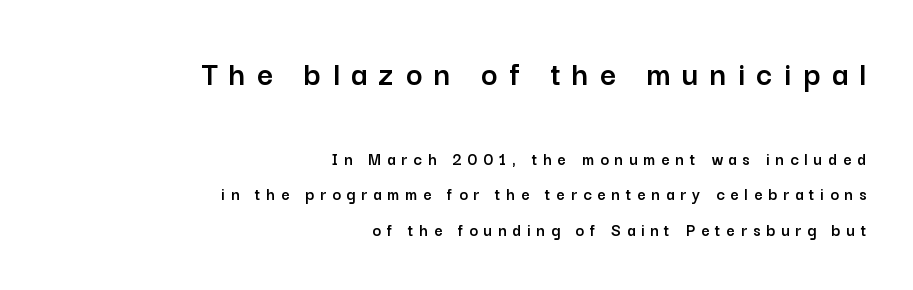
Which of the two is more prominent by size? The first, at the top. Notice how the passage keeps a crisp vertical edge on the right only. The rendering inserts visible extra space after every character. These lines are composed in type without serifs. Ordinary non-slanted type is in use. Quick note: interline space is abundant.
